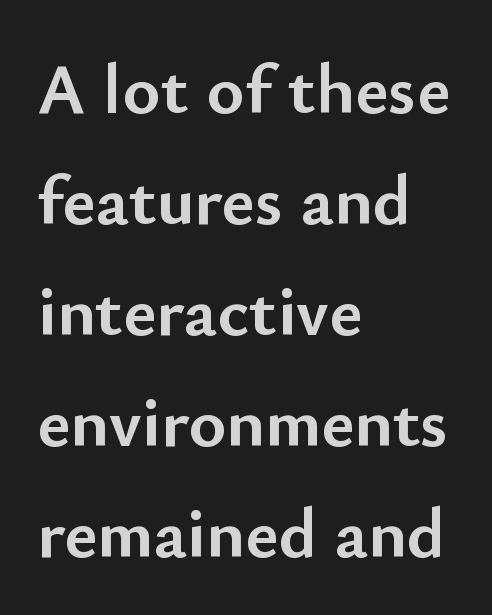
Q: Is the text bold? A: Yes.
Q: Is the text italic (slanted)? A: No, it is upright.
Q: Is the typeface a serif or a sans-serif typeface? A: Sans-serif.
Q: Is the text underlined? A: No.
Q: How is the paragraph aligned? A: Left-aligned.
Q: Is the spacing between letters normal or unusually wide? A: Normal.
Q: Is the spacing between lines tight, normal or loose? A: Normal.
Q: Width (condensed, normal, or wide)? A: Normal.
Q: Stroke contrast? A: Low.
Q: x-height? A: Small.
Q: Monospaced? A: No.
